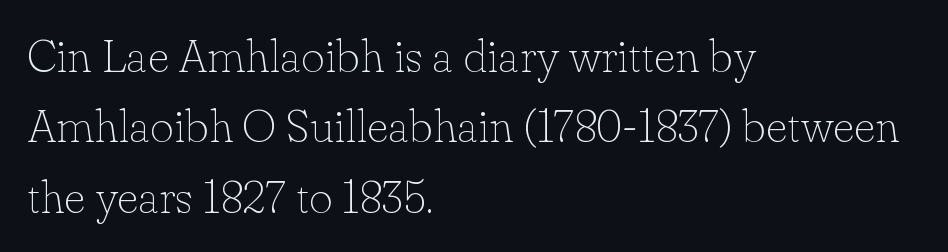
Q: Is the text bold? A: No.
Q: Is the text italic (slanted)? A: No, it is upright.
Q: Is the typeface a serif or a sans-serif typeface? A: Serif.
Q: Is the text underlined? A: No.
Q: How is the paragraph aligned? A: Left-aligned.
Q: Is the spacing between letters normal or unusually wide? A: Normal.
Q: Is the spacing between lines tight, normal or loose? A: Normal.
Q: Width (condensed, normal, or wide)? A: Normal.
Q: Stroke contrast? A: Low.
Q: x-height? A: Small.
Q: Monospaced? A: No.
